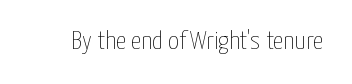
Q: Is the text bold? A: No.
Q: Is the text italic (slanted)? A: No, it is upright.
Q: Is the text underlined? A: No.
Q: Is the spacing between letters normal or unusually wide? A: Normal.
